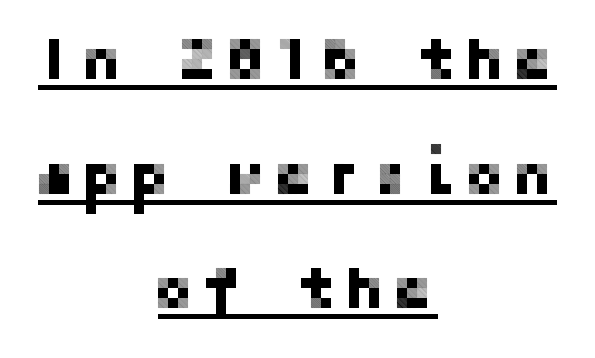
{"serif": "no", "italic": "no", "width": "normal", "stroke_contrast": "low", "x_height": "medium", "underline": "yes", "align": "center", "line_spacing": "loose", "line_spacing_ratio": 1.91, "glyph_px": 60}
